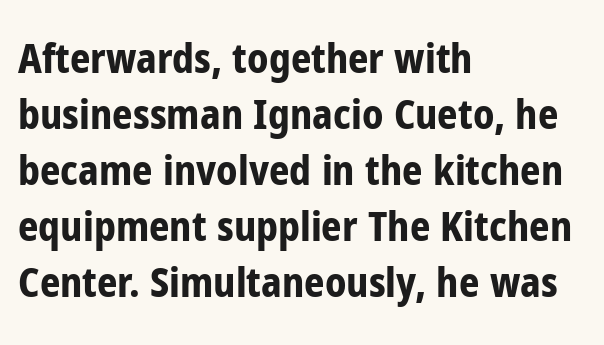
The type sits square on the baseline with zero lean. Pretty heavy lettering here — definitely bold. This rendering employs a face without finishing strokes, i.e., a sans-serif. The space beneath each line is pristine and unruled. You could not count columns in this text — the font is proportionally spaced.
